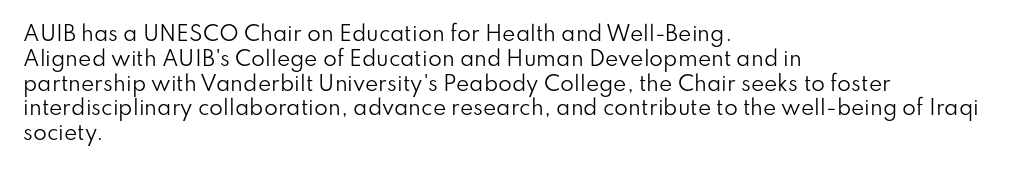
Q: Is the text bold? A: No.
Q: Is the text italic (slanted)? A: No, it is upright.
Q: Is the text underlined? A: No.
Q: How is the paragraph aligned? A: Left-aligned.
Q: Is the spacing between letters normal or unusually wide? A: Normal.
